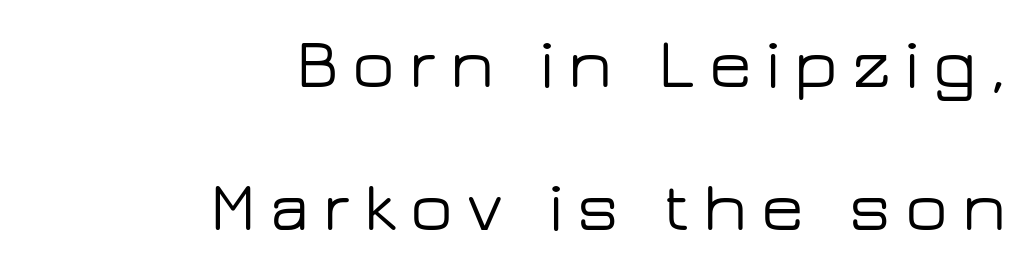
{"serif": "no", "italic": "no", "width": "wide", "stroke_contrast": "low", "x_height": "medium", "monospaced": "no", "underline": "no", "align": "right", "line_spacing": "loose", "line_spacing_ratio": 2.05, "letter_spacing": "wide", "letter_spacing_em": 0.2, "glyph_px": 70}
